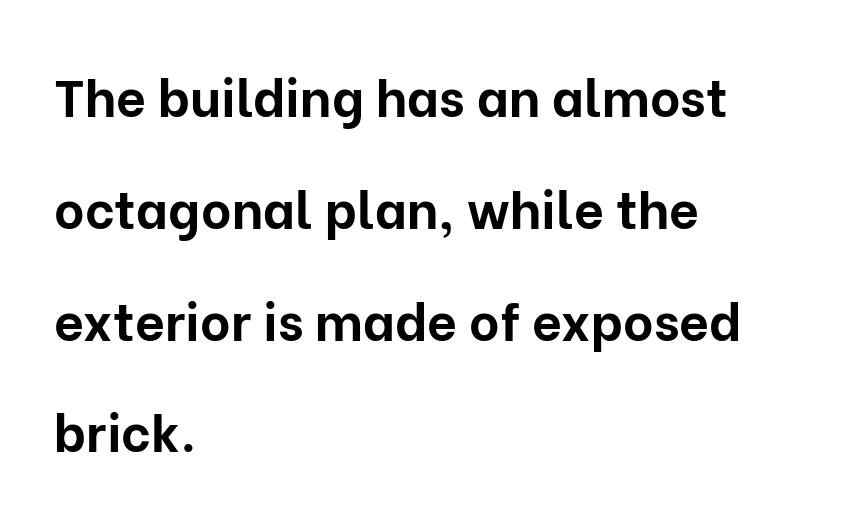
The image shows 52 px bold sans-serif type, upright; set left-aligned, loose line spacing (2.15x), normal letter spacing, not underlined; low stroke contrast and a medium x-height.
